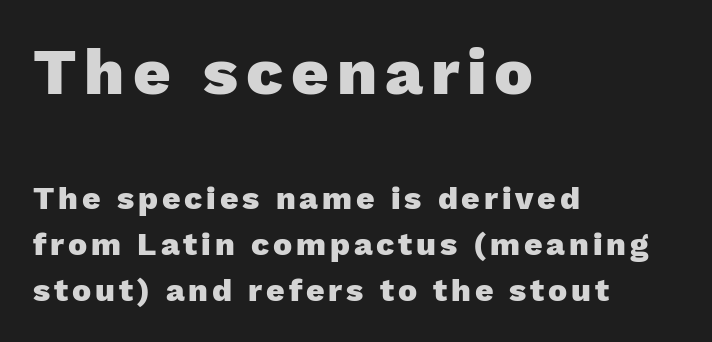
Q: Is the text bold? A: Yes.
Q: Is the text italic (slanted)? A: No, it is upright.
Q: Is the typeface a serif or a sans-serif typeface? A: Sans-serif.
Q: Is the text underlined? A: No.
Q: How is the paragraph aligned? A: Left-aligned.
Q: Is the spacing between lines tight, normal or loose? A: Normal.
Q: Which block of text is set in a larger size, the first (top) or the second (bottom)? A: The first (top) one.
Q: Width (condensed, normal, or wide)? A: Normal.
Q: Stroke contrast? A: Low.
Q: x-height? A: Medium.
Q: Monospaced? A: No.
